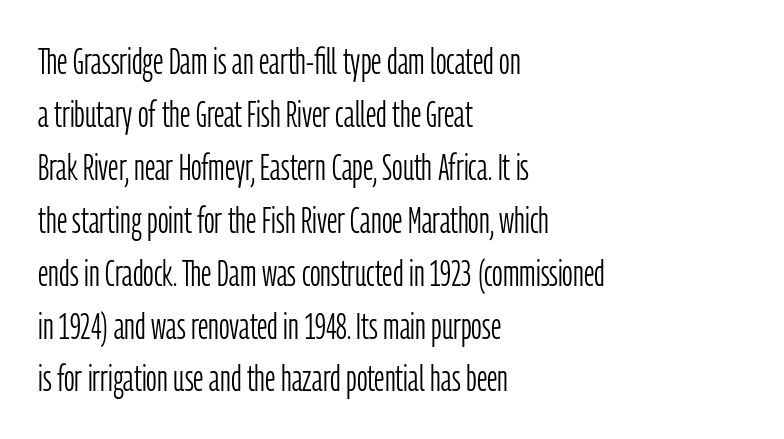
{"serif": "no", "italic": "no", "bold": "no", "weight": "light", "width": "condensed", "stroke_contrast": "low", "x_height": "medium", "monospaced": "no", "underline": "no", "align": "left", "line_spacing": "normal", "line_spacing_ratio": 1.43, "letter_spacing": "normal", "letter_spacing_em": 0.0, "glyph_px": 37}
